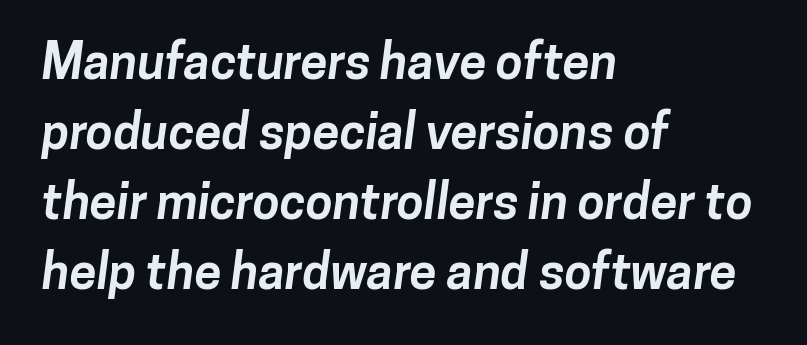
Q: Is the text bold? A: Yes.
Q: Is the typeface a serif or a sans-serif typeface? A: Sans-serif.
Q: Is the text underlined? A: No.
Q: How is the paragraph aligned? A: Left-aligned.
Q: Is the spacing between letters normal or unusually wide? A: Normal.
Q: Is the spacing between lines tight, normal or loose? A: Normal.
Q: Width (condensed, normal, or wide)? A: Normal.
Q: Stroke contrast? A: Low.
Q: x-height? A: Medium.
Q: Monospaced? A: No.
